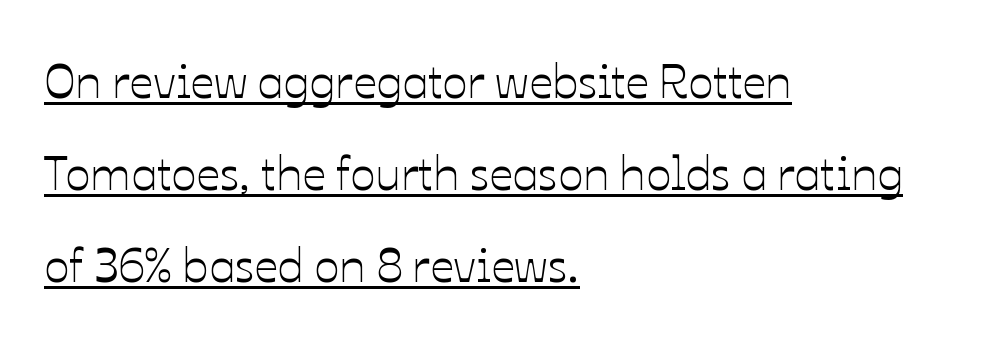
The image shows 47 px text type, upright; set left-aligned, loose line spacing (1.96x), normal letter spacing, underlined; low stroke contrast and a medium x-height.
